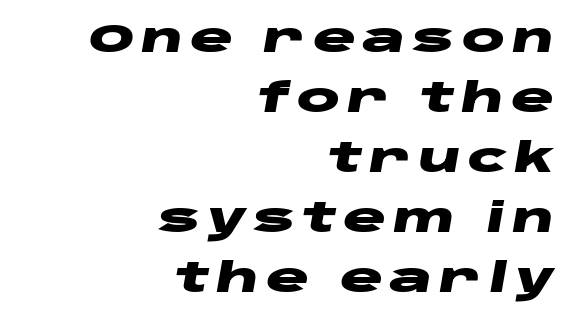
The image shows 40 px heavy, wide type, italic (leaning right); set right-aligned, normal line spacing (1.5x), not underlined; low stroke contrast and a large x-height.
